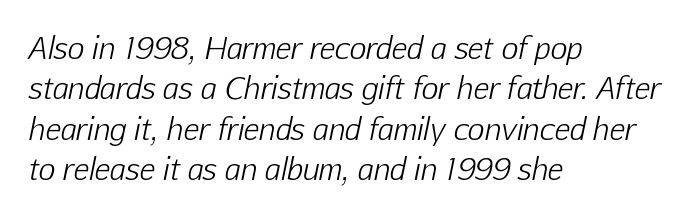
Q: Is the text bold? A: No.
Q: Is the text italic (slanted)? A: Yes, it leans right by about 12 degrees.
Q: Is the text underlined? A: No.
Q: How is the paragraph aligned? A: Left-aligned.
Q: Is the spacing between letters normal or unusually wide? A: Normal.
Q: Is the spacing between lines tight, normal or loose? A: Normal.
Q: Width (condensed, normal, or wide)? A: Normal.
Q: Stroke contrast? A: Low.
Q: x-height? A: Medium.
Q: Monospaced? A: No.
